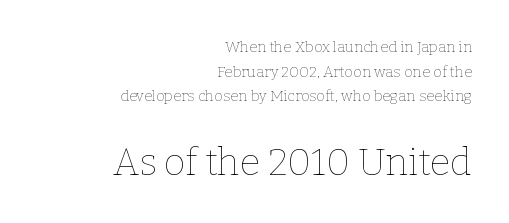
{"italic": "no", "bold": "no", "weight": "thin", "width": "normal", "stroke_contrast": "low", "x_height": "medium", "monospaced": "no", "underline": "no", "align": "right", "line_spacing": "normal", "line_spacing_ratio": 1.64, "letter_spacing": "normal", "letter_spacing_em": 0.0, "larger_block": "second", "size_ratio": 2.47, "glyph_px": 37}
